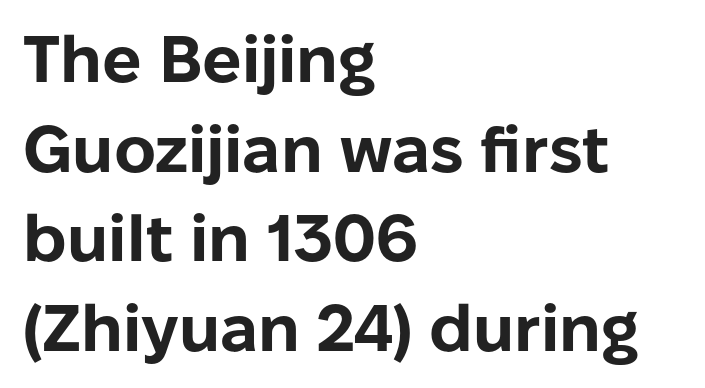
The image shows 65 px bold sans-serif type, upright; set left-aligned, normal line spacing (1.38x), normal letter spacing, not underlined; low stroke contrast and a medium x-height.
